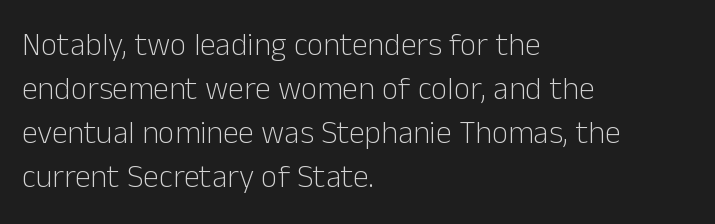
{"serif": "no", "italic": "no", "bold": "no", "weight": "light", "width": "normal", "stroke_contrast": "low", "x_height": "medium", "monospaced": "no", "underline": "no", "align": "left", "line_spacing": "normal", "line_spacing_ratio": 1.38, "letter_spacing": "normal", "letter_spacing_em": 0.0, "glyph_px": 32}
